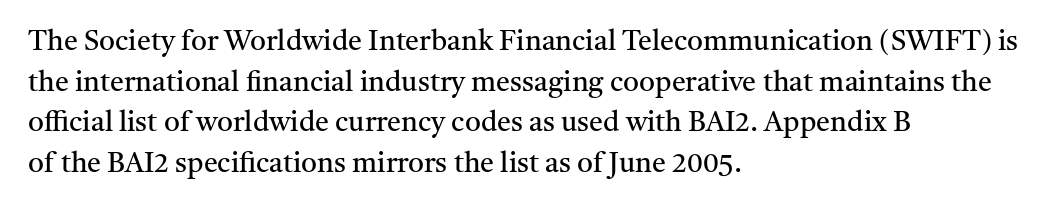
Q: Is the text bold? A: No.
Q: Is the text italic (slanted)? A: No, it is upright.
Q: Is the typeface a serif or a sans-serif typeface? A: Serif.
Q: Is the text underlined? A: No.
Q: How is the paragraph aligned? A: Left-aligned.
Q: Is the spacing between letters normal or unusually wide? A: Normal.
Q: Is the spacing between lines tight, normal or loose? A: Normal.
Q: Width (condensed, normal, or wide)? A: Normal.
Q: Stroke contrast? A: Medium.
Q: x-height? A: Medium.
Q: Monospaced? A: No.
